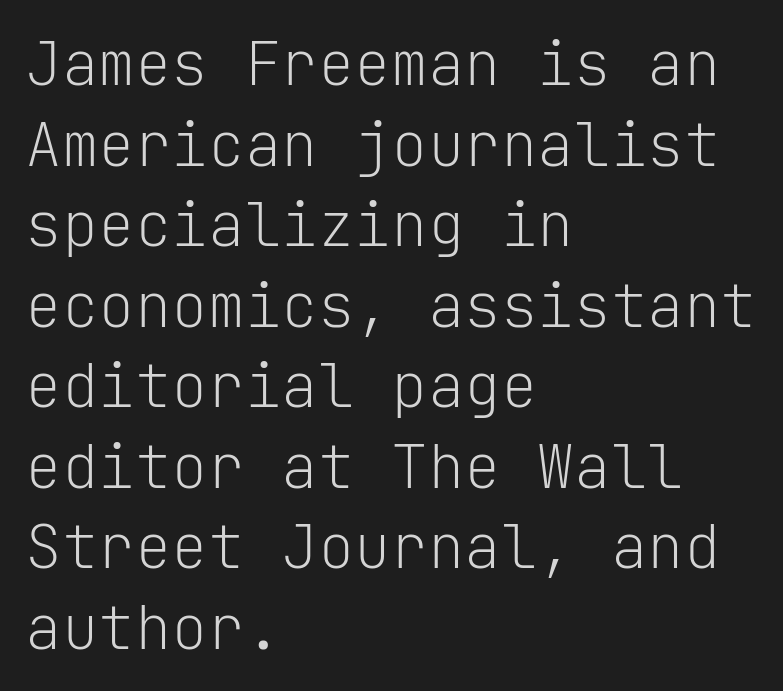
Q: Is the text bold? A: No.
Q: Is the text italic (slanted)? A: No, it is upright.
Q: Is the typeface a serif or a sans-serif typeface? A: Sans-serif.
Q: Is the text underlined? A: No.
Q: How is the paragraph aligned? A: Left-aligned.
Q: Is the spacing between letters normal or unusually wide? A: Normal.
Q: Is the spacing between lines tight, normal or loose? A: Normal.
Q: Width (condensed, normal, or wide)? A: Normal.
Q: Stroke contrast? A: Low.
Q: x-height? A: Medium.
Q: Monospaced? A: Yes.
